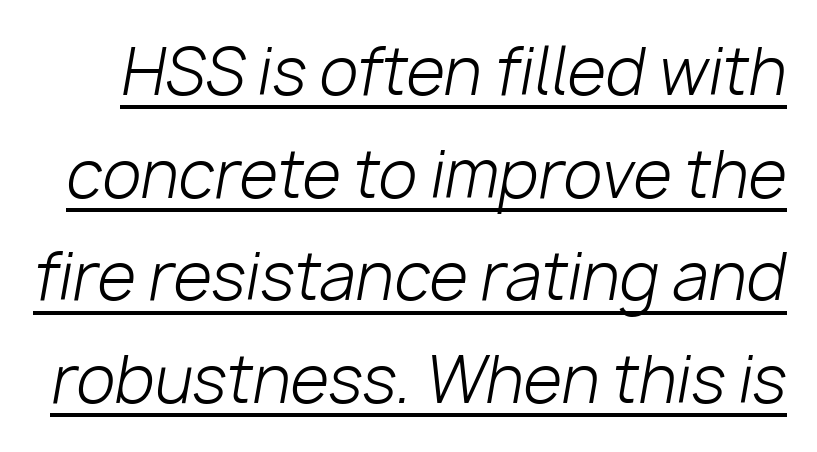
The gaps between neighbouring characters are ordinary and unremarkable. Is the type heavy? It reads as light-to-regular instead. The passage shown stacks its lines at a standard gap. What decoration does the sample have? An underline.
